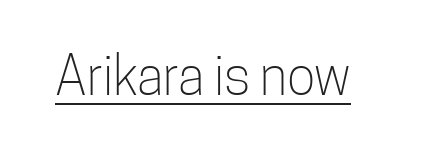
Does the lettering tilt? It doesn't — this is upright. The rendering shows plain stroke endings on the letterforms — a sans-serif design. Each letter keeps its own natural width here, so spacing adapts to shape. The weight would be labelled regular, book, light, or lighter still. The passage shown has conventional tracking throughout.
